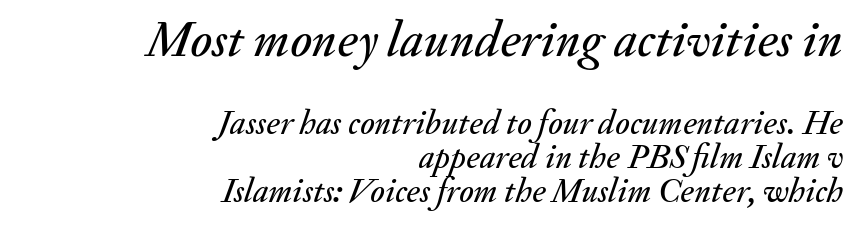
Q: Is the text italic (slanted)? A: Yes, it leans right by about 20 degrees.
Q: Is the text underlined? A: No.
Q: How is the paragraph aligned? A: Right-aligned.
Q: Is the spacing between letters normal or unusually wide? A: Normal.
Q: Is the spacing between lines tight, normal or loose? A: Tight.
Q: Which block of text is set in a larger size, the first (top) or the second (bottom)? A: The first (top) one.
Q: Width (condensed, normal, or wide)? A: Normal.
Q: Stroke contrast? A: Medium.
Q: x-height? A: Small.
Q: Monospaced? A: No.
